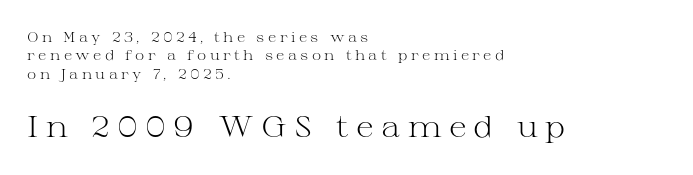
The image shows 30 px light, wide serif type, upright; set left-aligned, normal line spacing (1.31x), unusually wide letter spacing (+0.24 em), not underlined; the second (bottom) block is 2.14x larger; medium stroke contrast and a medium x-height.
